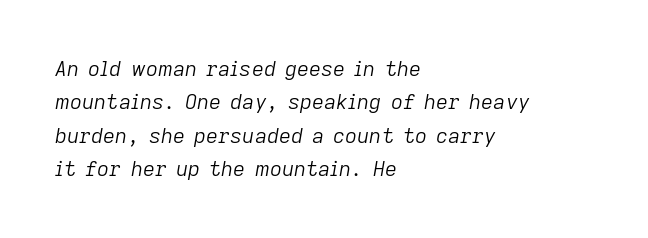
Q: Is the text bold? A: No.
Q: Is the text italic (slanted)? A: Yes, it leans right by about 9 degrees.
Q: Is the text underlined? A: No.
Q: How is the paragraph aligned? A: Left-aligned.
Q: Is the spacing between letters normal or unusually wide? A: Normal.
Q: Is the spacing between lines tight, normal or loose? A: Normal.
